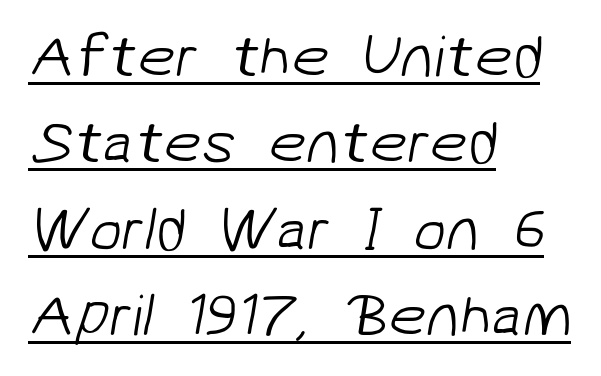
The image shows 60 px light sans-serif type; set left-aligned, normal line spacing (1.44x), normal letter spacing, underlined; low stroke contrast and a medium x-height.
